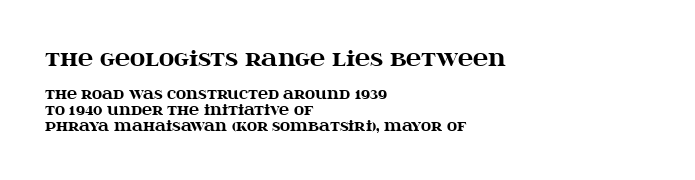
Line beginnings align vertically; line endings do not. Bold? Absolutely — the strokes are thick and heavy. Check the space under the baseline: it is left empty. Summary of vertical rhythm: compact, with narrow interline spacing. Posture: straight, roman, zero tilt. Default kerning and tracking; the words read as compact shapes.
